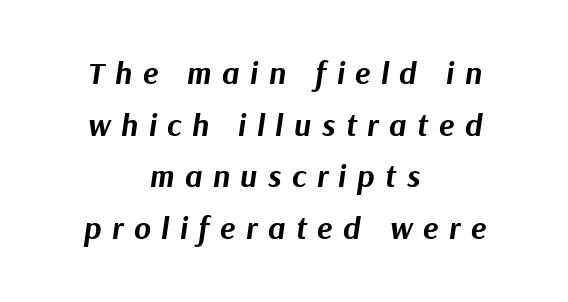
The image shows 32 px bold type, italic (leaning right); set centered, normal line spacing (1.61x), unusually wide letter spacing (+0.33 em), not underlined; medium stroke contrast and a medium x-height.
